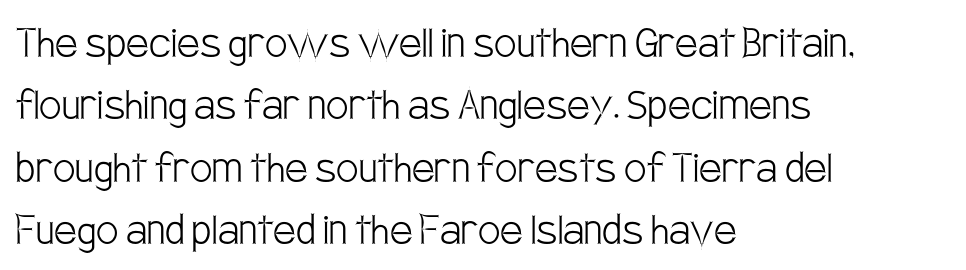
{"serif": "no", "italic": "no", "bold": "no", "weight": "light", "width": "condensed", "stroke_contrast": "low", "x_height": "large", "monospaced": "no", "underline": "no", "align": "left", "line_spacing": "normal", "line_spacing_ratio": 1.25, "letter_spacing": "normal", "letter_spacing_em": 0.0, "glyph_px": 50}
